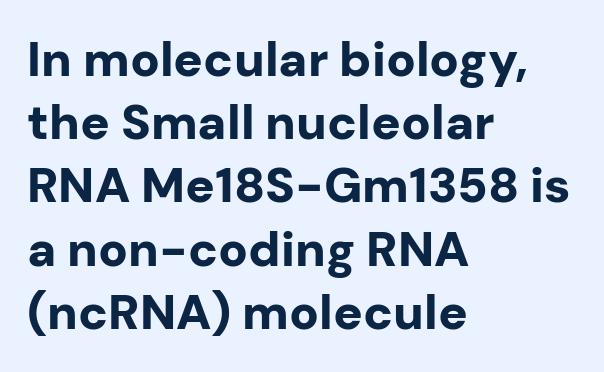
The image shows 49 px bold sans-serif type, upright; set left-aligned, normal line spacing (1.29x), normal letter spacing, not underlined; low stroke contrast and a medium x-height.
